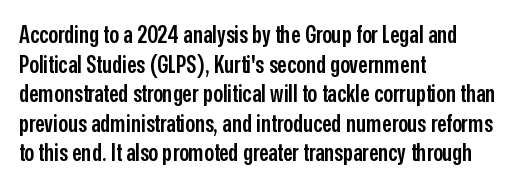
A bare baseline throughout the passage. Compared with a centered layout, this one pins lines to the left instead. This is moderately heavy type, rendered in semibold. The letters sit at their default tracking, neither squeezed nor spread. This sample uses an upright cut, with every glyph sitting square on the baseline.
